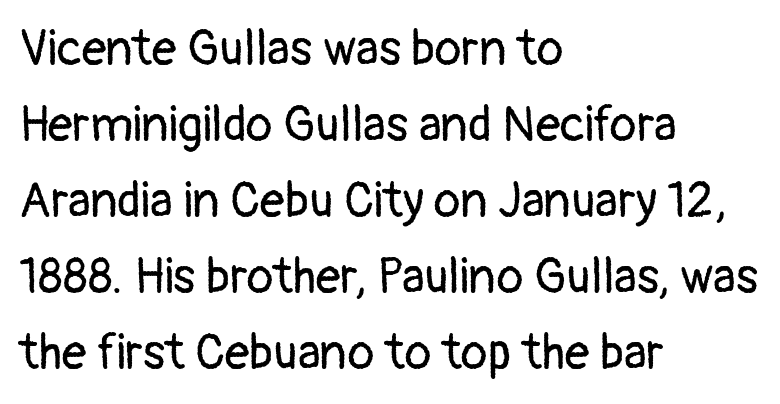
Q: Is the text bold? A: No.
Q: Is the text italic (slanted)? A: No, it is upright.
Q: Is the typeface a serif or a sans-serif typeface? A: Sans-serif.
Q: Is the text underlined? A: No.
Q: How is the paragraph aligned? A: Left-aligned.
Q: Is the spacing between letters normal or unusually wide? A: Normal.
Q: Is the spacing between lines tight, normal or loose? A: Normal.
Q: Width (condensed, normal, or wide)? A: Normal.
Q: Stroke contrast? A: Low.
Q: x-height? A: Medium.
Q: Monospaced? A: No.
